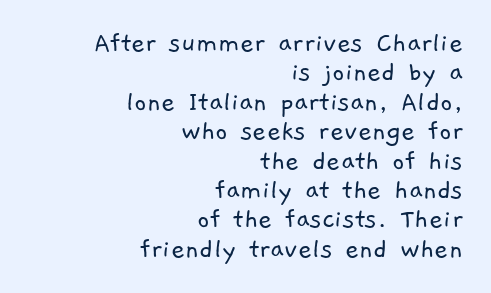
The image shows 30 px light sans-serif type; set right-aligned, tight line spacing (0.98x), normal letter spacing, not underlined; low stroke contrast and a medium x-height.
